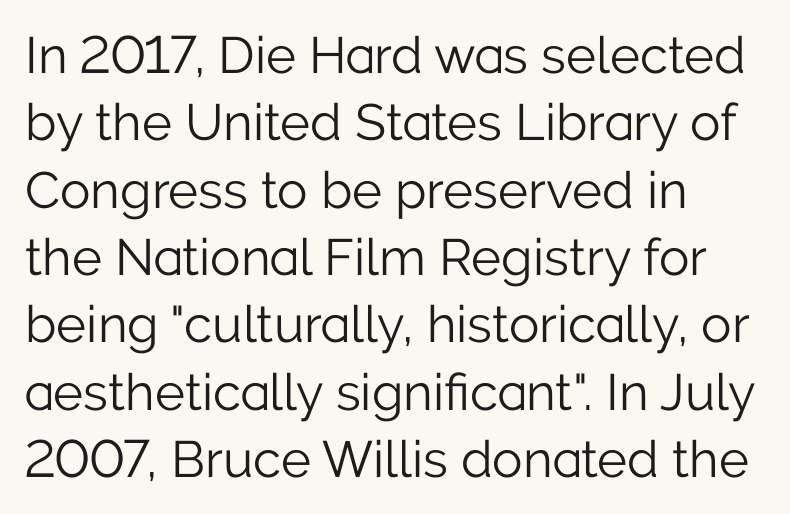
The image shows 51 px light sans-serif type, upright; set left-aligned, normal line spacing (1.32x), normal letter spacing, not underlined; low stroke contrast and a medium x-height.
